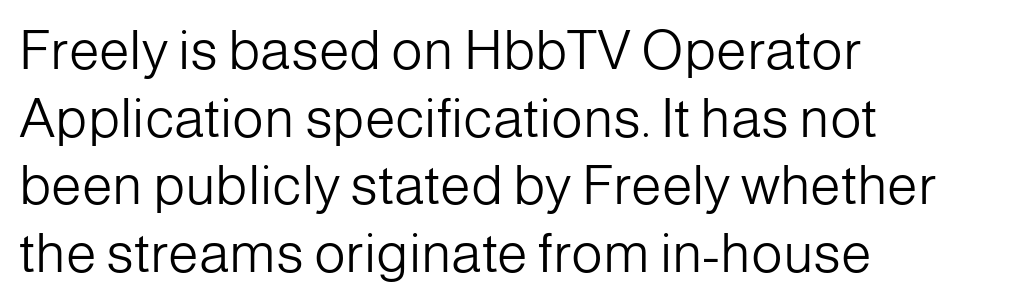
{"serif": "no", "italic": "no", "bold": "no", "weight": "light", "width": "normal", "stroke_contrast": "low", "x_height": "medium", "monospaced": "no", "underline": "no", "align": "left", "line_spacing_ratio": 1.23, "letter_spacing": "normal", "letter_spacing_em": 0.0, "glyph_px": 55}
